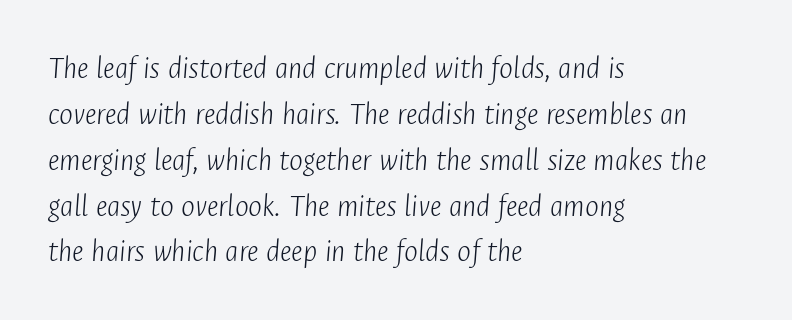
{"italic": "yes", "lean": "right", "slant_degrees": 4, "bold": "no", "weight": "light", "width": "condensed", "stroke_contrast": "low", "x_height": "medium", "monospaced": "no", "underline": "no", "align": "left", "line_spacing": "normal", "line_spacing_ratio": 1.39, "letter_spacing": "normal", "letter_spacing_em": 0.0, "glyph_px": 33}
